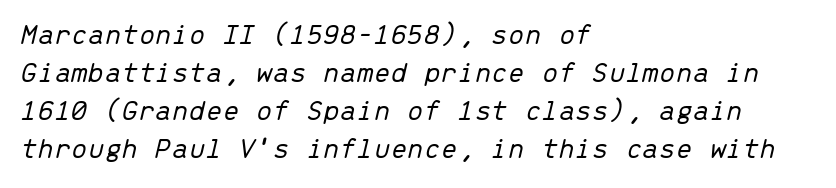
Which margin do the lines hug? The left one — the right edge is uneven. Each word holds together tightly as a unit, with standard inter-letter gaps. Underline: absent. The space between consecutive lines is moderate.
